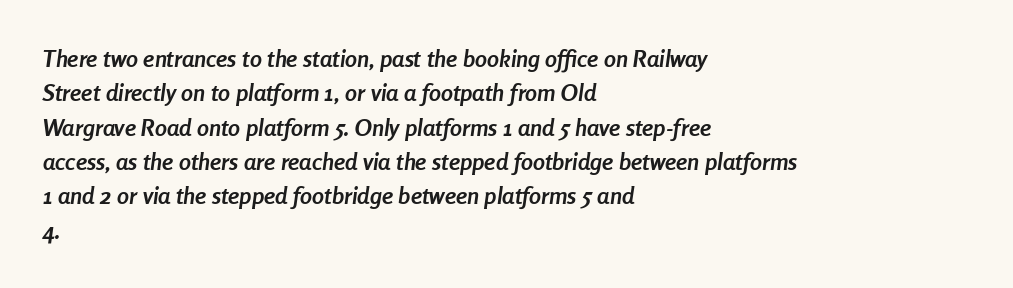
{"italic": "yes", "lean": "right", "slant_degrees": 8, "bold": "yes", "underline": "no", "align": "left", "line_spacing": "normal", "line_spacing_ratio": 1.43, "letter_spacing": "normal", "letter_spacing_em": 0.0, "glyph_px": 24}
